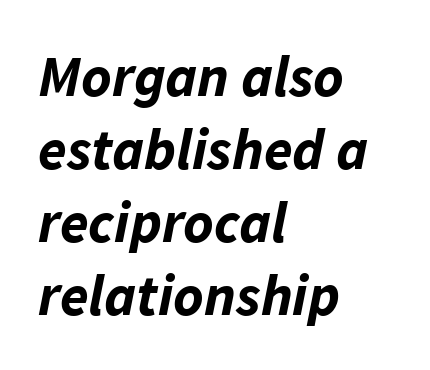
Q: Is the text bold? A: Yes.
Q: Is the text italic (slanted)? A: Yes, it leans right by about 11 degrees.
Q: Is the text underlined? A: No.
Q: How is the paragraph aligned? A: Left-aligned.
Q: Is the spacing between letters normal or unusually wide? A: Normal.
Q: Is the spacing between lines tight, normal or loose? A: Normal.
Q: Width (condensed, normal, or wide)? A: Normal.
Q: Stroke contrast? A: Low.
Q: x-height? A: Medium.
Q: Monospaced? A: No.
